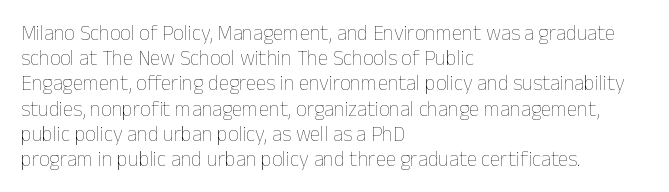
The image shows 21 px text type, upright; set left-aligned, line spacing 1.2x, normal letter spacing, not underlined.
